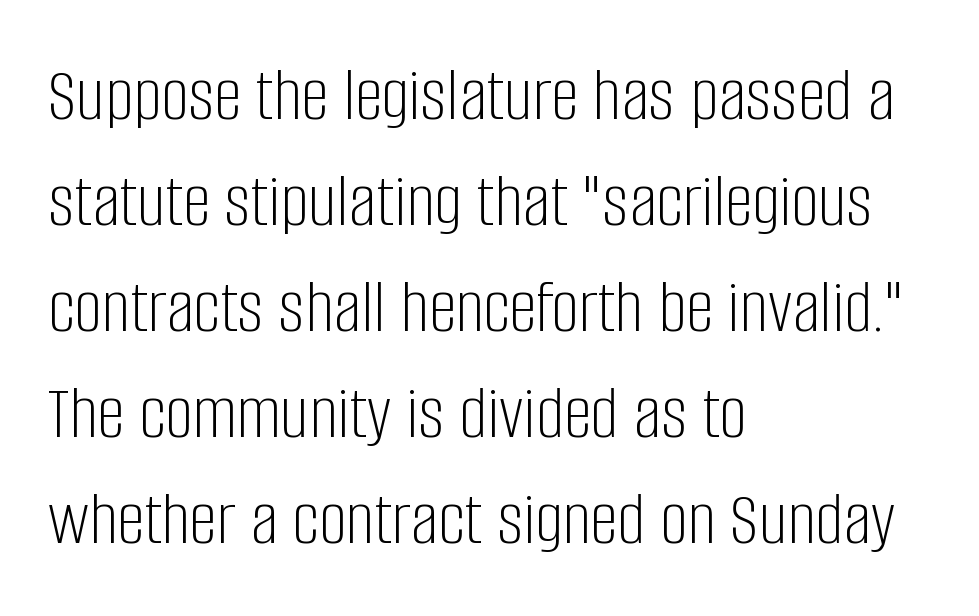
Q: Is the text bold? A: No.
Q: Is the text italic (slanted)? A: No, it is upright.
Q: Is the typeface a serif or a sans-serif typeface? A: Sans-serif.
Q: Is the text underlined? A: No.
Q: How is the paragraph aligned? A: Left-aligned.
Q: Is the spacing between letters normal or unusually wide? A: Normal.
Q: Is the spacing between lines tight, normal or loose? A: Normal.
Q: Width (condensed, normal, or wide)? A: Condensed.
Q: Stroke contrast? A: Low.
Q: x-height? A: Large.
Q: Monospaced? A: No.
